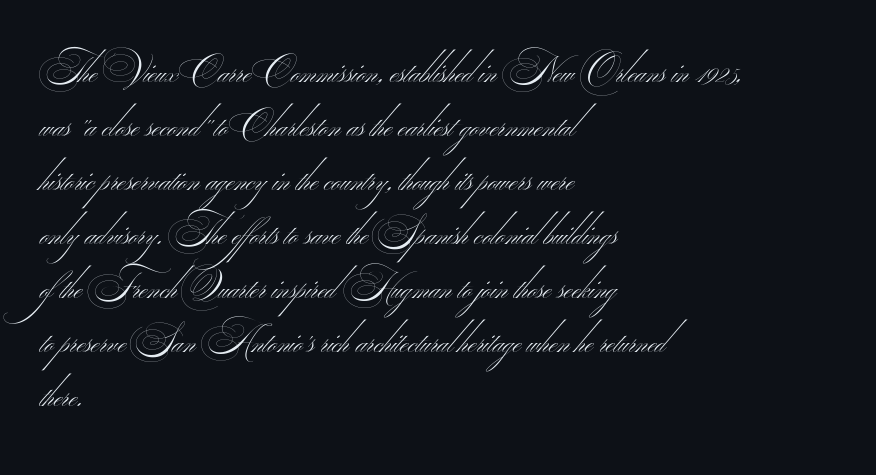
{"serif": "no", "bold": "no", "weight": "thin", "width": "wide", "stroke_contrast": "medium", "monospaced": "no", "underline": "no", "align": "left", "line_spacing": "normal", "line_spacing_ratio": 1.5, "letter_spacing": "normal", "letter_spacing_em": 0.0, "glyph_px": 36}
